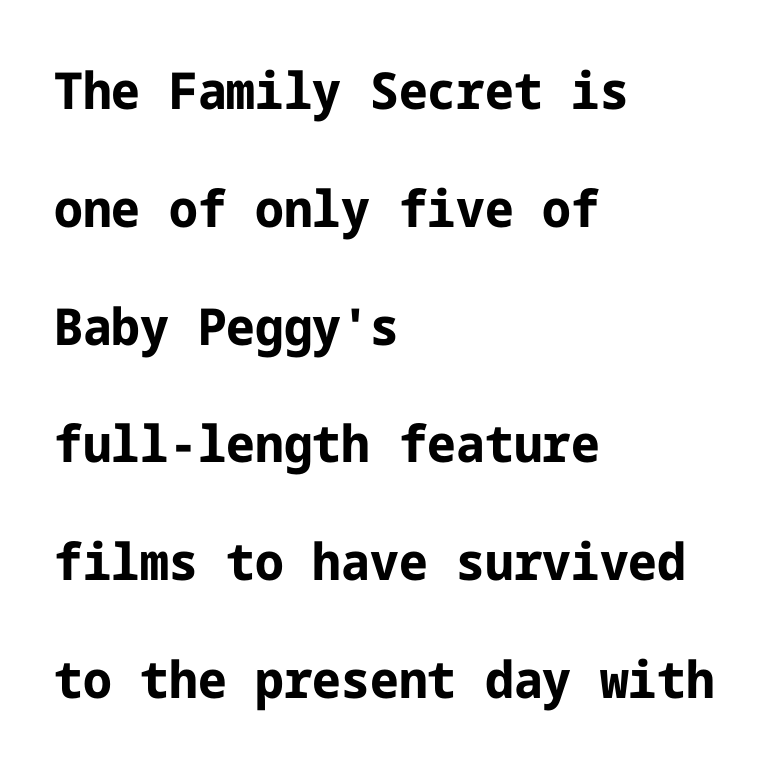
Q: Is the text bold? A: Yes.
Q: Is the text italic (slanted)? A: No, it is upright.
Q: Is the typeface a serif or a sans-serif typeface? A: Sans-serif.
Q: Is the text underlined? A: No.
Q: How is the paragraph aligned? A: Left-aligned.
Q: Is the spacing between letters normal or unusually wide? A: Normal.
Q: Is the spacing between lines tight, normal or loose? A: Loose.
Q: Width (condensed, normal, or wide)? A: Normal.
Q: Stroke contrast? A: Low.
Q: x-height? A: Medium.
